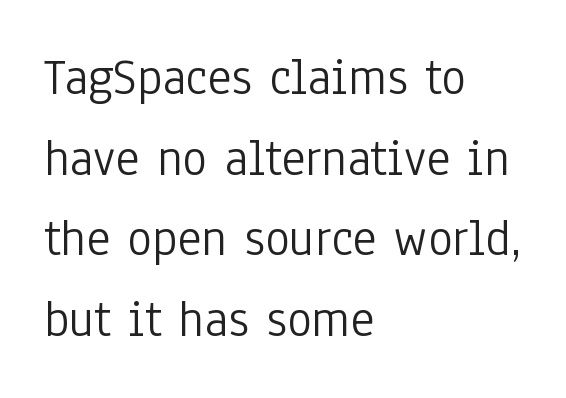
Q: Is the text bold? A: No.
Q: Is the text italic (slanted)? A: No, it is upright.
Q: Is the typeface a serif or a sans-serif typeface? A: Sans-serif.
Q: Is the text underlined? A: No.
Q: How is the paragraph aligned? A: Left-aligned.
Q: Is the spacing between letters normal or unusually wide? A: Normal.
Q: Is the spacing between lines tight, normal or loose? A: Normal.
Q: Width (condensed, normal, or wide)? A: Condensed.
Q: Stroke contrast? A: Low.
Q: x-height? A: Medium.
Q: Monospaced? A: No.
